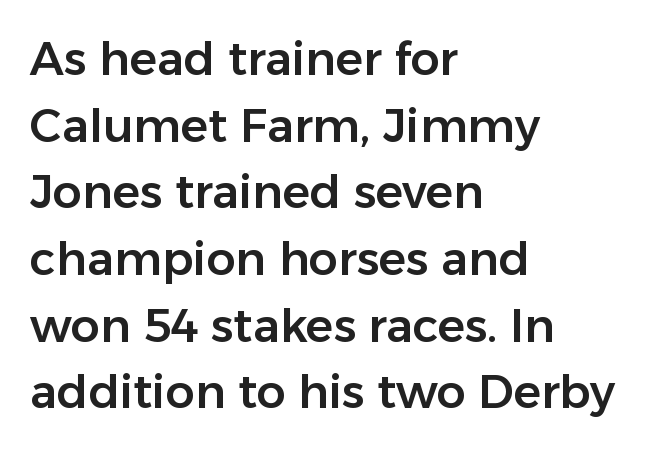
{"serif": "no", "italic": "no", "width": "normal", "stroke_contrast": "low", "x_height": "medium", "monospaced": "no", "underline": "no", "align": "left", "line_spacing": "normal", "line_spacing_ratio": 1.45, "letter_spacing": "normal", "letter_spacing_em": 0.0, "glyph_px": 46}
